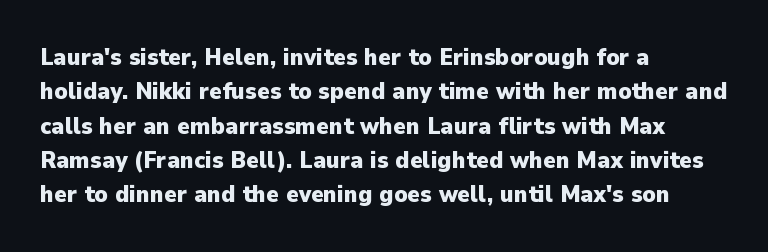
The passage shown is emphatically bold. The space directly below the letters is spotless. Italic? Not at all — the glyphs are vertical. The block of text has a typical density, with ordinary space between rows.
